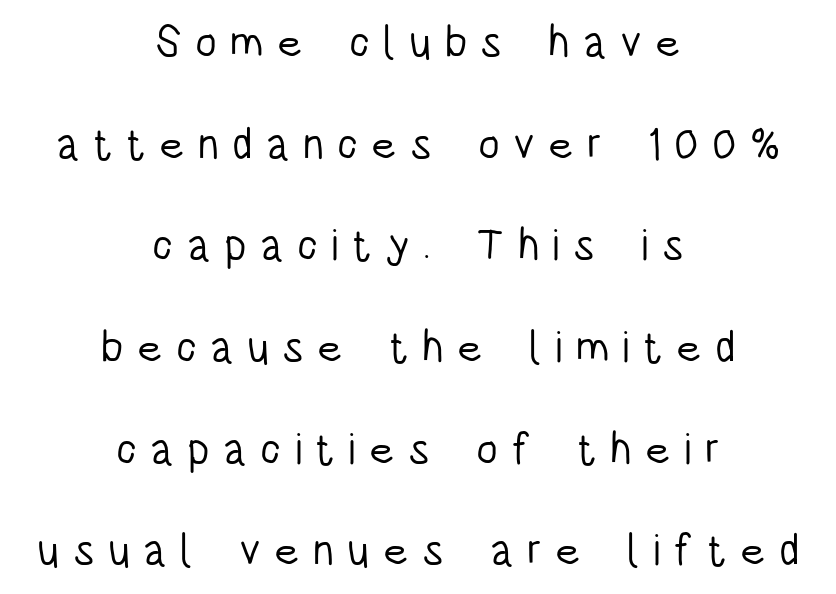
Q: Is the text bold? A: No.
Q: Is the text italic (slanted)? A: No, it is upright.
Q: Is the typeface a serif or a sans-serif typeface? A: Sans-serif.
Q: Is the text underlined? A: No.
Q: How is the paragraph aligned? A: Centered.
Q: Is the spacing between letters normal or unusually wide? A: Unusually wide.
Q: Is the spacing between lines tight, normal or loose? A: Loose.
Q: Width (condensed, normal, or wide)? A: Condensed.
Q: Stroke contrast? A: Low.
Q: x-height? A: Large.
Q: Monospaced? A: No.
